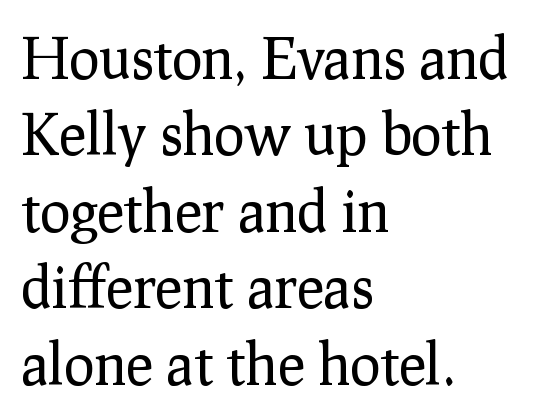
{"serif": "yes", "italic": "no", "bold": "no", "weight": "regular", "width": "normal", "stroke_contrast": "low", "x_height": "medium", "monospaced": "no", "underline": "no", "align": "left", "line_spacing": "normal", "line_spacing_ratio": 1.34, "letter_spacing": "normal", "letter_spacing_em": 0.0, "glyph_px": 57}
